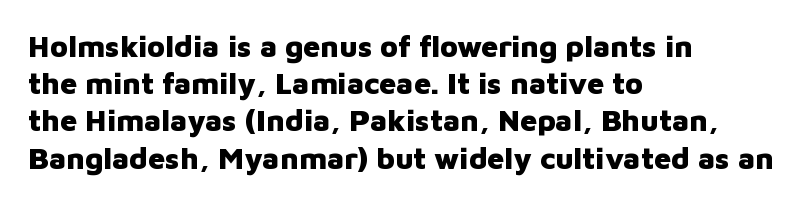
Q: Is the text bold? A: Yes.
Q: Is the text italic (slanted)? A: No, it is upright.
Q: Is the typeface a serif or a sans-serif typeface? A: Sans-serif.
Q: Is the text underlined? A: No.
Q: How is the paragraph aligned? A: Left-aligned.
Q: Is the spacing between letters normal or unusually wide? A: Normal.
Q: Width (condensed, normal, or wide)? A: Normal.
Q: Stroke contrast? A: Low.
Q: x-height? A: Medium.
Q: Monospaced? A: No.
